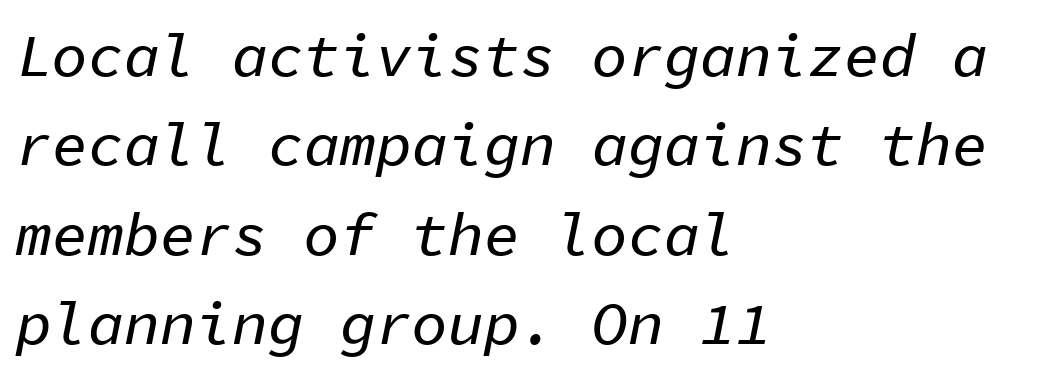
Only glyphs here, with clear space below each row. Alignment: flush left. Observe the ordinary spacing: letters are neighbours, not strangers. It's the slanting kind of type.
